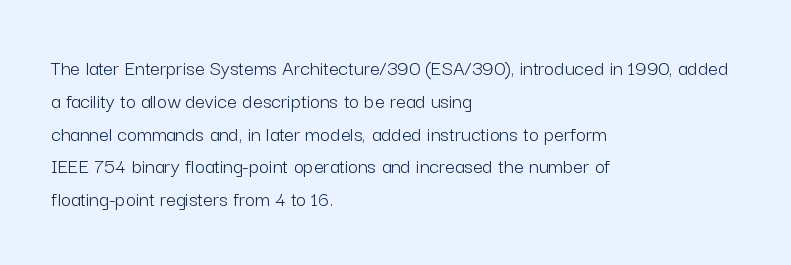
{"italic": "no", "bold": "no", "underline": "no", "align": "left", "line_spacing": "normal", "line_spacing_ratio": 1.49, "letter_spacing": "normal", "letter_spacing_em": 0.0, "glyph_px": 22}
